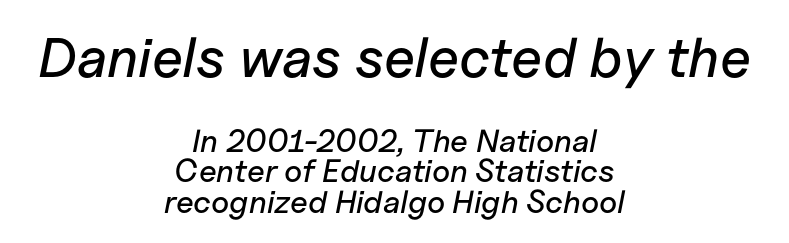
{"italic": "yes", "lean": "right", "slant_degrees": 11, "width": "normal", "stroke_contrast": "low", "x_height": "medium", "monospaced": "no", "underline": "no", "align": "center", "line_spacing": "tight", "line_spacing_ratio": 0.96, "letter_spacing": "normal", "letter_spacing_em": 0.0, "larger_block": "first", "size_ratio": 1.75, "glyph_px": 56}
